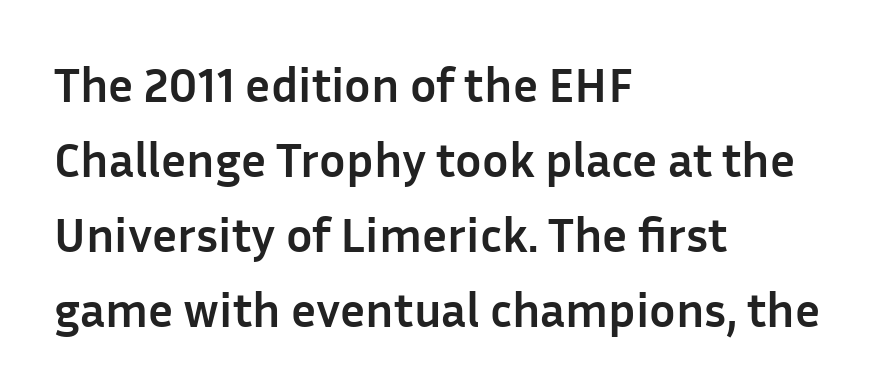
The image shows 49 px semibold sans-serif type, upright; set left-aligned, normal line spacing (1.53x), normal letter spacing, not underlined; low stroke contrast and a medium x-height.
